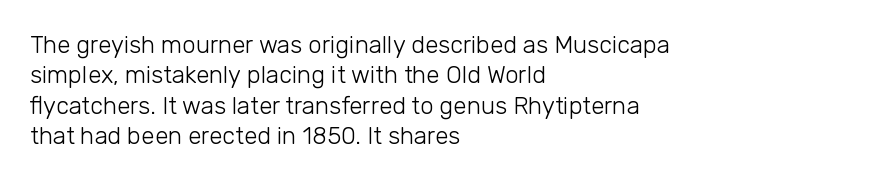
The image shows 24 px text type, upright; set left-aligned, normal line spacing (1.27x), normal letter spacing, not underlined.
